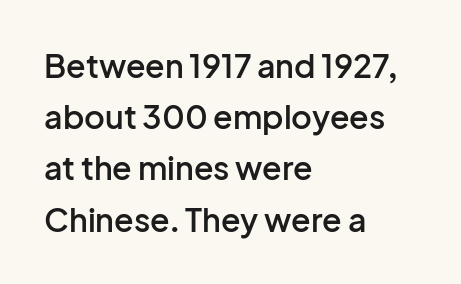
The image shows 32 px semibold sans-serif type, upright; set left-aligned, normal line spacing (1.6x), normal letter spacing, not underlined; low stroke contrast and a medium x-height.
